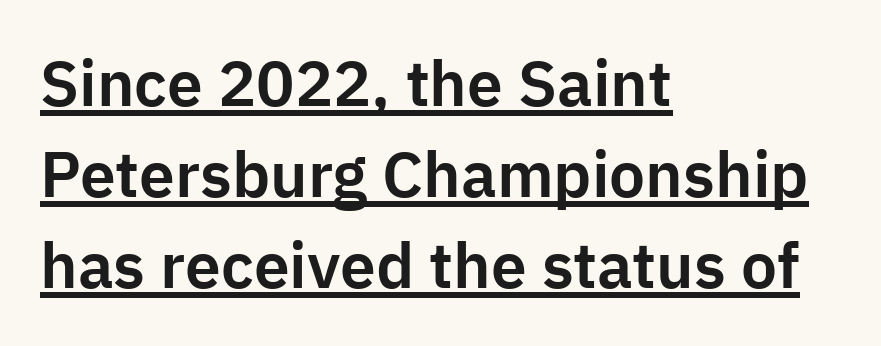
Q: Is the text italic (slanted)? A: No, it is upright.
Q: Is the typeface a serif or a sans-serif typeface? A: Sans-serif.
Q: Is the text underlined? A: Yes.
Q: How is the paragraph aligned? A: Left-aligned.
Q: Is the spacing between letters normal or unusually wide? A: Normal.
Q: Is the spacing between lines tight, normal or loose? A: Normal.
Q: Width (condensed, normal, or wide)? A: Normal.
Q: Stroke contrast? A: Low.
Q: x-height? A: Medium.
Q: Monospaced? A: No.
